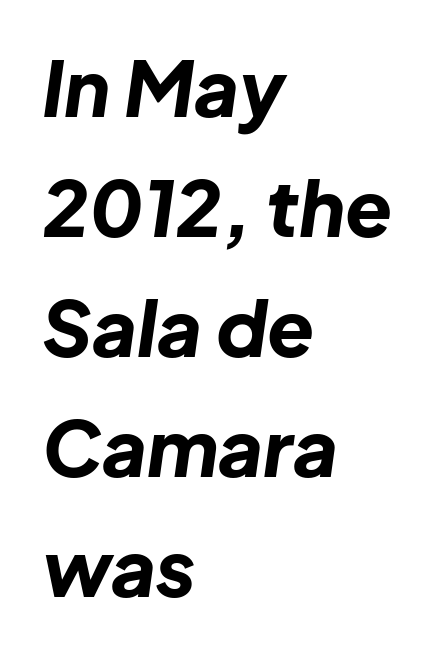
The image shows 77 px bold type, italic (leaning right); set left-aligned, normal line spacing (1.56x), normal letter spacing, not underlined; low stroke contrast and a medium x-height.
